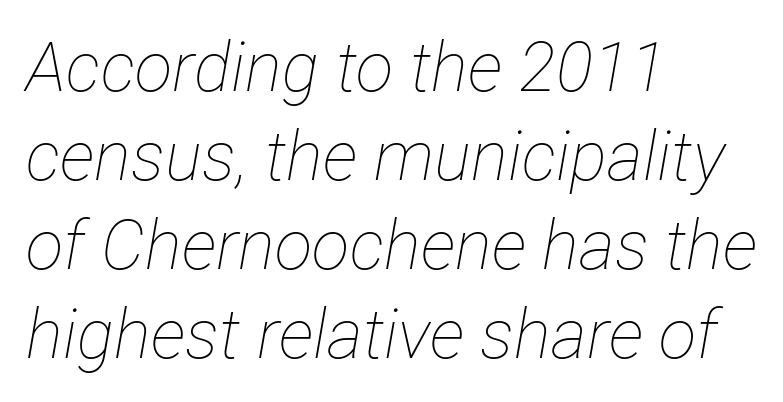
{"italic": "yes", "lean": "right", "slant_degrees": 12, "bold": "no", "weight": "thin", "width": "condensed", "stroke_contrast": "low", "x_height": "medium", "monospaced": "no", "underline": "no", "align": "left", "line_spacing": "normal", "line_spacing_ratio": 1.29, "letter_spacing": "normal", "letter_spacing_em": 0.0, "glyph_px": 69}
